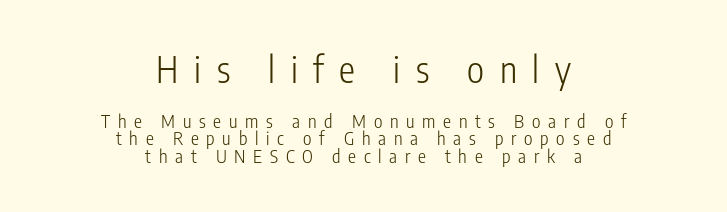
The image shows 36 px light, condensed sans-serif type, upright; set centered, tight line spacing (0.97x), unusually wide letter spacing (+0.43 em), not underlined; the first (top) block is 2.0x larger; low stroke contrast and a medium x-height.
